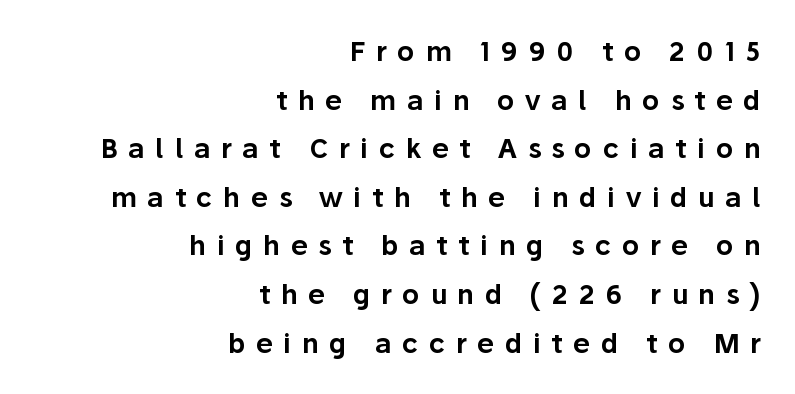
The image shows 27 px text type, upright; set right-aligned, line spacing 1.8x, unusually wide letter spacing (+0.39 em), not underlined.
